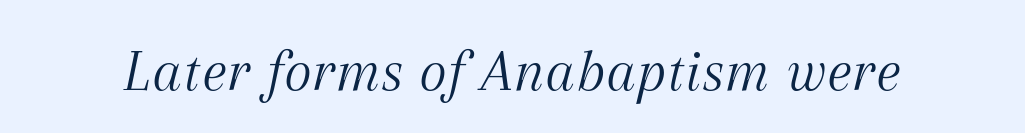
The image shows 60 px light serif type, italic (leaning right); set normal letter spacing, not underlined; medium stroke contrast and a medium x-height.
